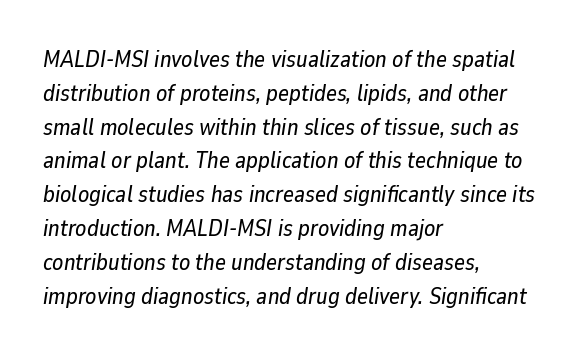
If you drew a ruler down the left edge, every line would touch it. The rows are spaced the way most documents space them. Descender tails drop into unmarked territory. The axis of the letterforms is tilted away from vertical. A typesetter would call this zero additional tracking.
